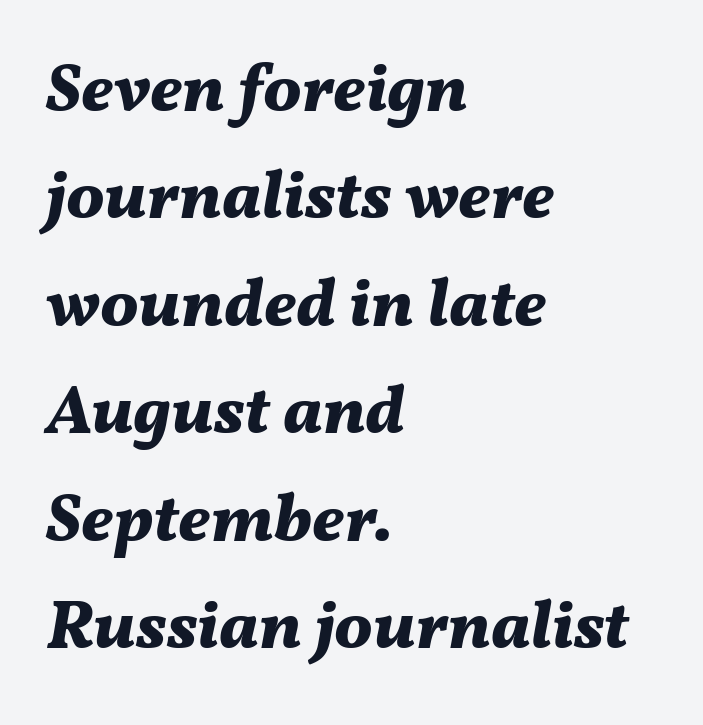
The image shows 68 px bold type, italic (leaning right); set left-aligned, normal line spacing (1.58x), normal letter spacing, not underlined; medium stroke contrast and a medium x-height.
